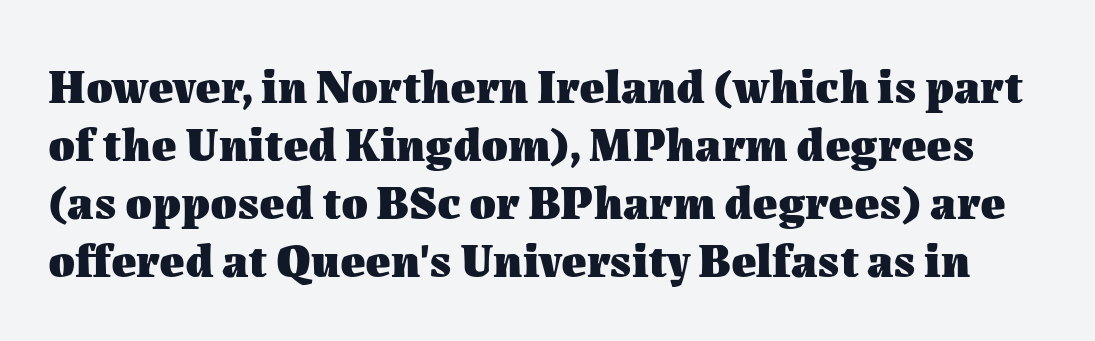
The image shows 48 px heavy type, upright; set line spacing 1.21x, normal letter spacing, not underlined; medium stroke contrast and a medium x-height.
